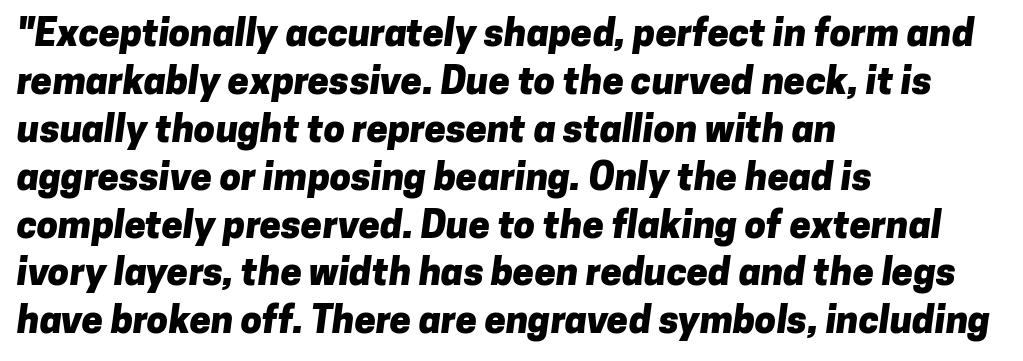
The letters sit at their default tracking, neither squeezed nor spread. Is the block centered? No — it sits flush against the left margin. The foot of each line stays bare and open. Look at the bottom of the vertical strokes: they stop flat, with no serifs.
